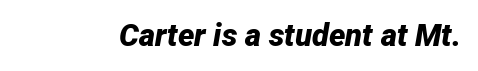
{"italic": "yes", "lean": "right", "slant_degrees": 12, "bold": "yes", "weight": "bold", "width": "normal", "stroke_contrast": "low", "x_height": "medium", "monospaced": "no", "underline": "no", "letter_spacing": "normal", "letter_spacing_em": 0.0, "glyph_px": 31}
